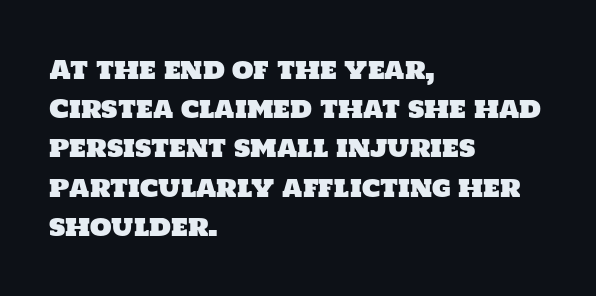
The image shows 25 px text type; set left-aligned, normal line spacing (1.57x), normal letter spacing, not underlined.
